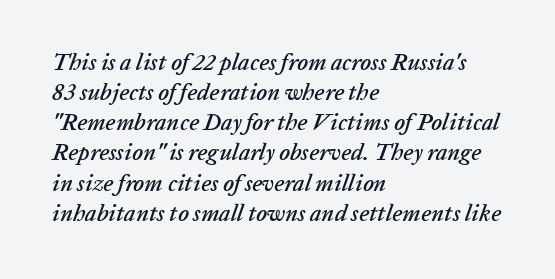
The image shows 23 px text type, italic (leaning right); set left-aligned, normal line spacing (1.31x), normal letter spacing, not underlined.
